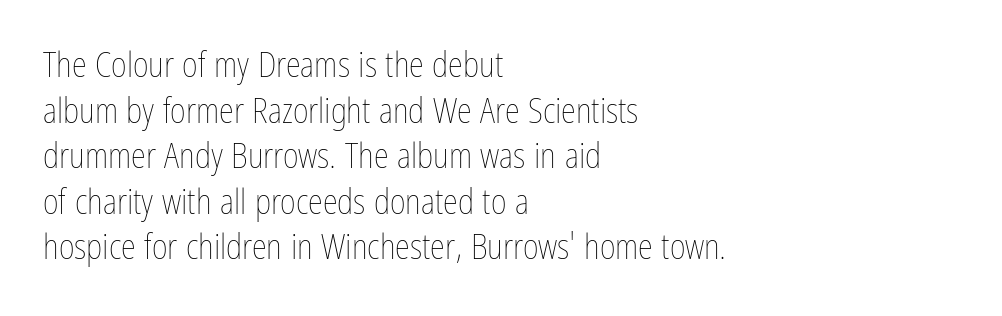
Q: Is the text bold? A: No.
Q: Is the text italic (slanted)? A: No, it is upright.
Q: Is the text underlined? A: No.
Q: How is the paragraph aligned? A: Left-aligned.
Q: Is the spacing between letters normal or unusually wide? A: Normal.
Q: Is the spacing between lines tight, normal or loose? A: Normal.
Q: Width (condensed, normal, or wide)? A: Condensed.
Q: Stroke contrast? A: Low.
Q: x-height? A: Medium.
Q: Monospaced? A: No.
